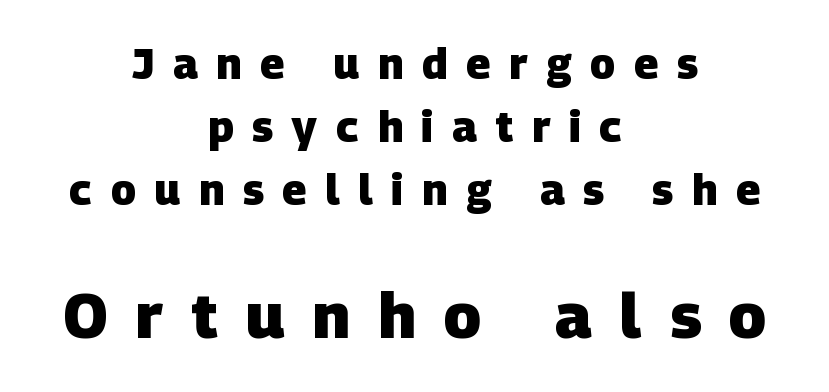
Q: Is the text bold? A: Yes.
Q: Is the typeface a serif or a sans-serif typeface? A: Sans-serif.
Q: Is the text underlined? A: No.
Q: How is the paragraph aligned? A: Centered.
Q: Is the spacing between letters normal or unusually wide? A: Unusually wide.
Q: Is the spacing between lines tight, normal or loose? A: Normal.
Q: Which block of text is set in a larger size, the first (top) or the second (bottom)? A: The second (bottom) one.
Q: Width (condensed, normal, or wide)? A: Normal.
Q: Stroke contrast? A: Low.
Q: x-height? A: Large.
Q: Monospaced? A: No.
